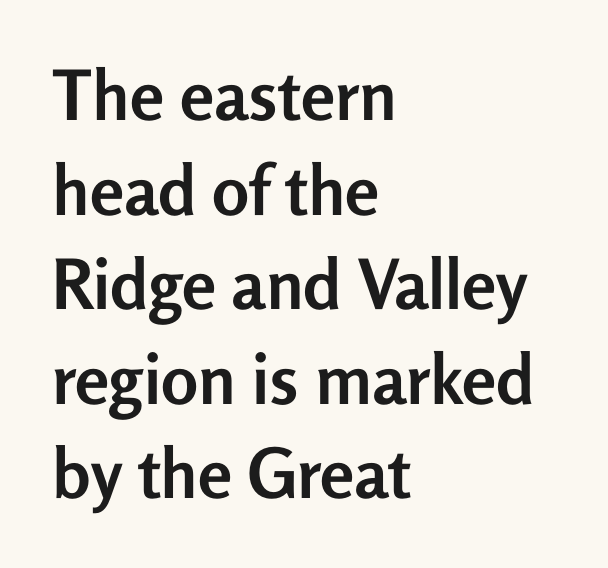
A clean baseline with only descenders dipping below it. Do the characters align in a grid? No, the font is proportional. The passage shown is emphatically bold. Tracking value appears to be zero — textbook default spacing.
